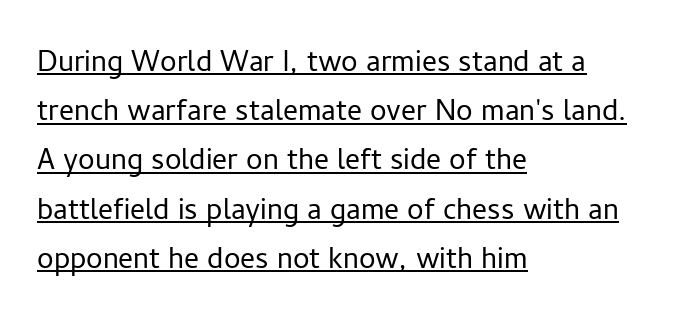
The image shows 37 px light sans-serif type, upright; set left-aligned, normal line spacing (1.33x), normal letter spacing, underlined; low stroke contrast and a medium x-height.
